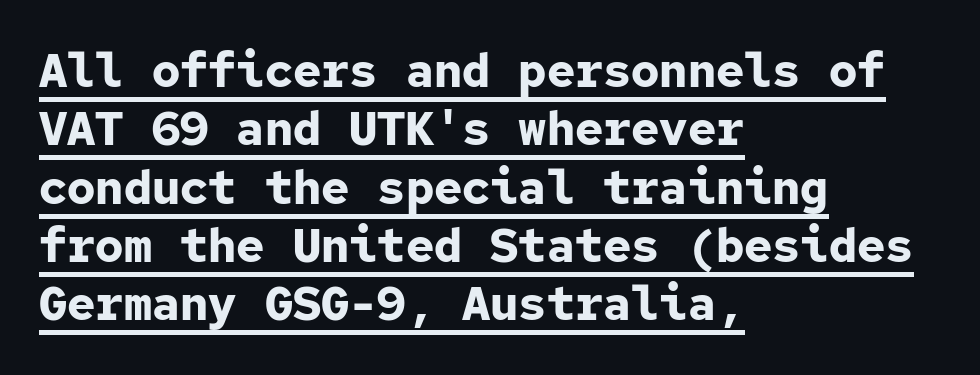
Q: Is the text bold? A: Yes.
Q: Is the text italic (slanted)? A: No, it is upright.
Q: Is the typeface a serif or a sans-serif typeface? A: Sans-serif.
Q: Is the text underlined? A: Yes.
Q: How is the paragraph aligned? A: Left-aligned.
Q: Is the spacing between letters normal or unusually wide? A: Normal.
Q: Width (condensed, normal, or wide)? A: Normal.
Q: Stroke contrast? A: Low.
Q: x-height? A: Medium.
Q: Monospaced? A: Yes.
